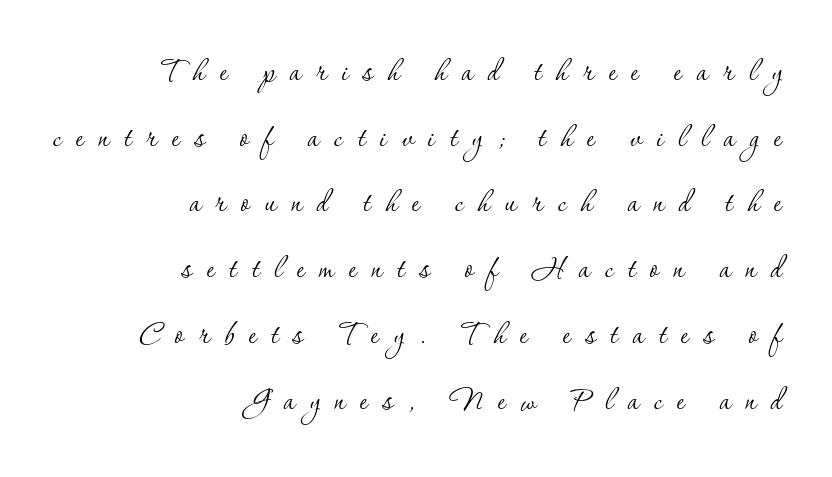
{"serif": "yes", "bold": "no", "weight": "thin", "width": "normal", "stroke_contrast": "low", "x_height": "small", "monospaced": "no", "underline": "no", "align": "right", "line_spacing_ratio": 1.73, "letter_spacing": "wide", "letter_spacing_em": 0.39, "glyph_px": 38}
